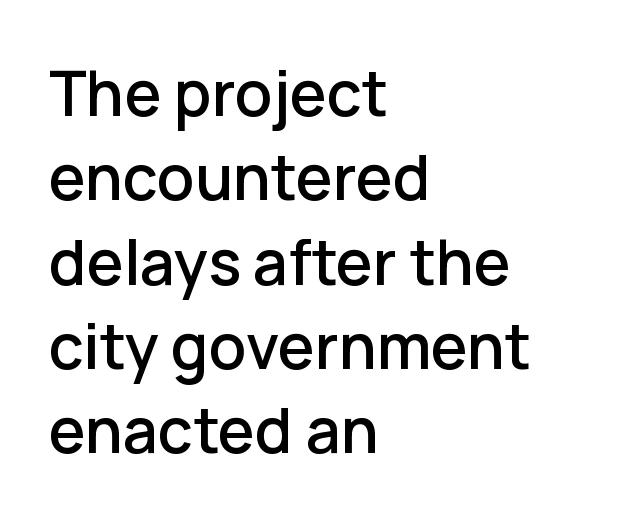
Q: Is the text italic (slanted)? A: No, it is upright.
Q: Is the typeface a serif or a sans-serif typeface? A: Sans-serif.
Q: Is the text underlined? A: No.
Q: How is the paragraph aligned? A: Left-aligned.
Q: Is the spacing between letters normal or unusually wide? A: Normal.
Q: Is the spacing between lines tight, normal or loose? A: Normal.
Q: Width (condensed, normal, or wide)? A: Normal.
Q: Stroke contrast? A: Low.
Q: x-height? A: Medium.
Q: Monospaced? A: No.
